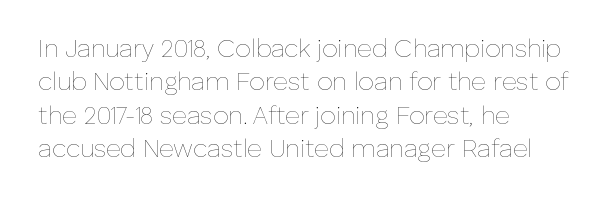
Q: Is the text bold? A: No.
Q: Is the text italic (slanted)? A: No, it is upright.
Q: Is the text underlined? A: No.
Q: How is the paragraph aligned? A: Left-aligned.
Q: Is the spacing between letters normal or unusually wide? A: Normal.
Q: Is the spacing between lines tight, normal or loose? A: Normal.
